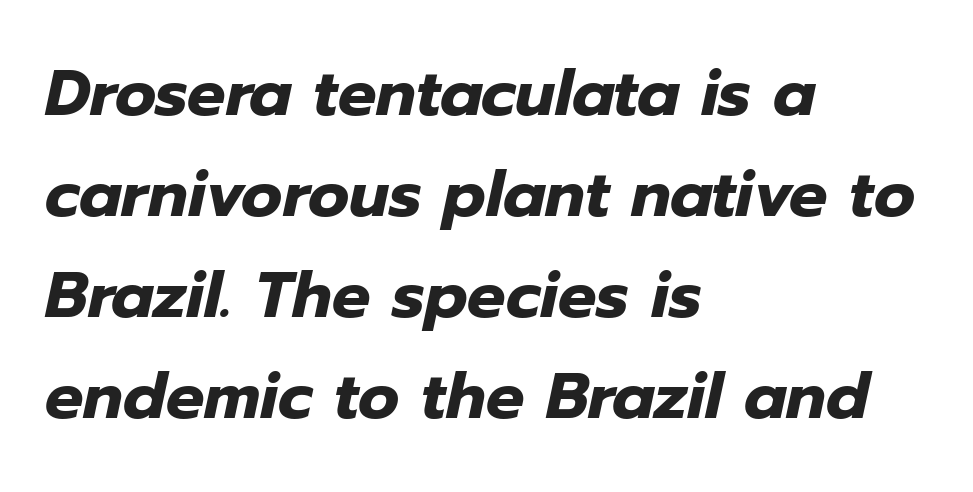
Q: Is the text bold? A: Yes.
Q: Is the text italic (slanted)? A: Yes, it leans right by about 12 degrees.
Q: Is the text underlined? A: No.
Q: How is the paragraph aligned? A: Left-aligned.
Q: Is the spacing between letters normal or unusually wide? A: Normal.
Q: Is the spacing between lines tight, normal or loose? A: Normal.
Q: Width (condensed, normal, or wide)? A: Normal.
Q: Stroke contrast? A: Low.
Q: x-height? A: Medium.
Q: Monospaced? A: No.
